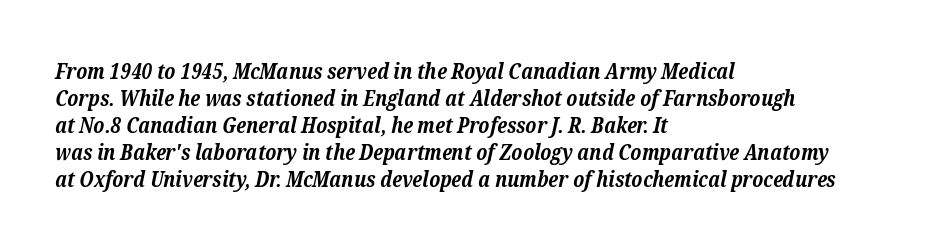
Between one letter and the next there's only the usual sliver of space. A typesetter would mark this as italic. The characters look thick and weighty, a clear bold. Leftover space on each line is placed entirely after the last word. Descender tails drop into unmarked territory.
